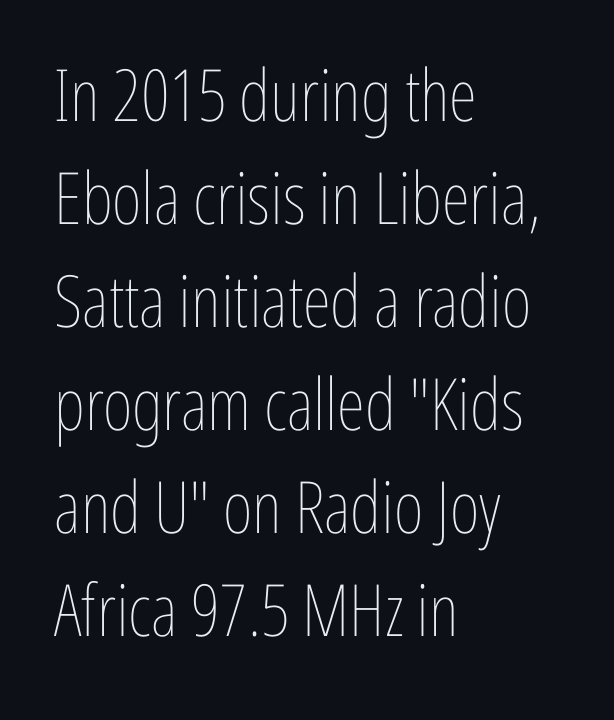
The image shows 72 px thin, condensed type, upright; set left-aligned, normal line spacing (1.43x), normal letter spacing, not underlined; low stroke contrast and a medium x-height.
